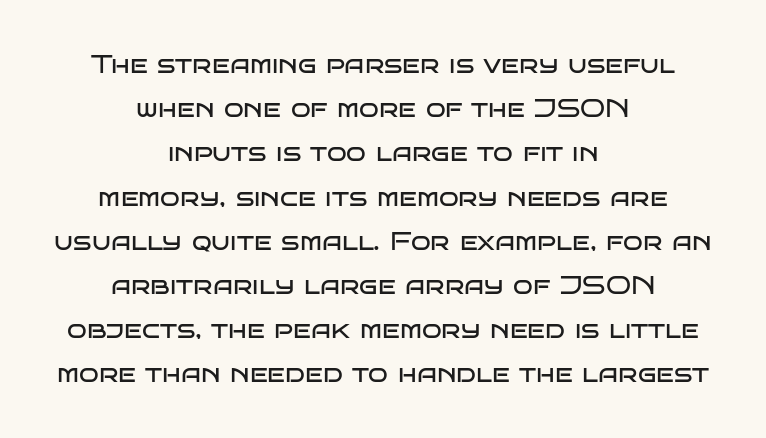
Q: Is the text bold? A: No.
Q: Is the text italic (slanted)? A: No, it is upright.
Q: Is the text underlined? A: No.
Q: How is the paragraph aligned? A: Centered.
Q: Is the spacing between letters normal or unusually wide? A: Normal.
Q: Is the spacing between lines tight, normal or loose? A: Normal.
